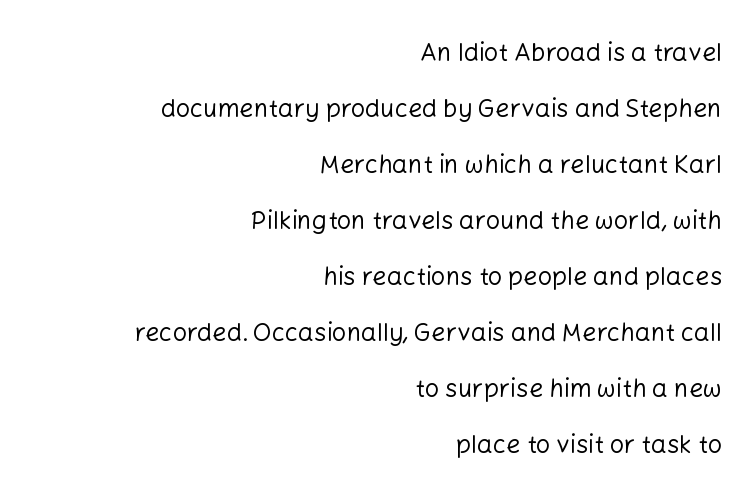
The image shows 25 px text type, upright; set right-aligned, loose line spacing (2.24x), normal letter spacing, not underlined.
